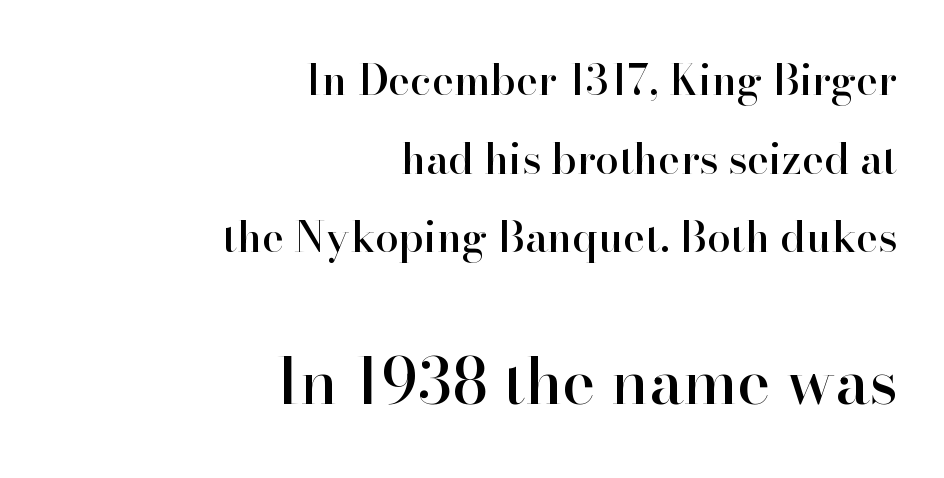
Proportional: the letters do not fall into vertical columns. Rendered with straight, roman letterforms. The paragraph shown leans on its right margin. Standard letterfit; no display-style spreading of the glyphs. Each row of text sits above clean, open space. A serif font was chosen for this passage.
